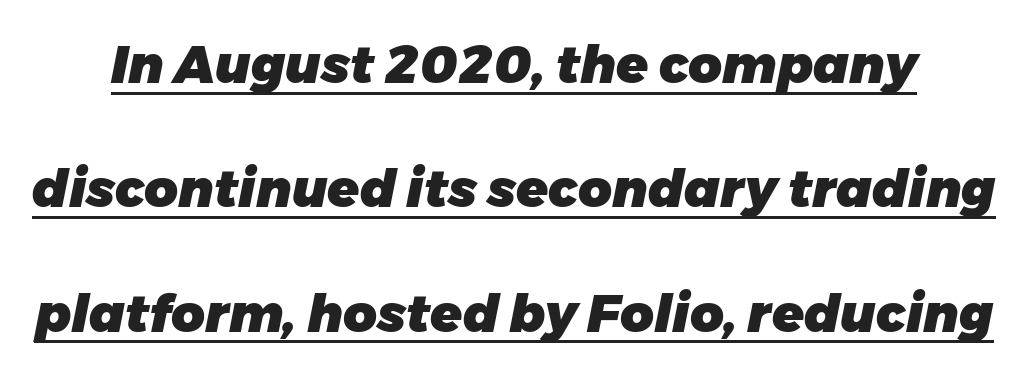
The image shows 52 px heavy type, italic (leaning right); set loose line spacing (2.39x), normal letter spacing, underlined; low stroke contrast and a medium x-height.
